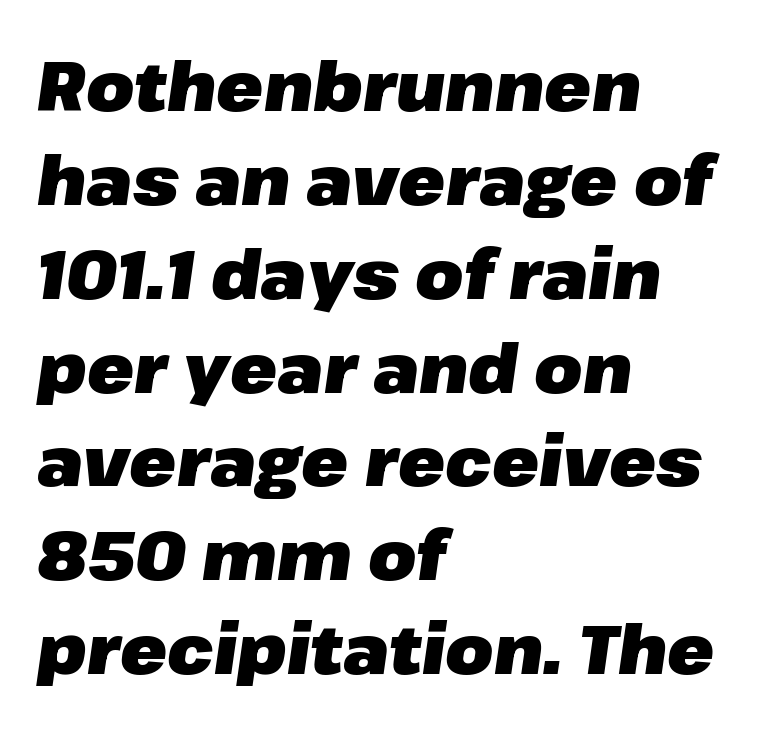
Normally led — the rows are evenly, conventionally spaced. Descender tails drop into unmarked territory. Set as a true bold cut, around the 700 mark. Is this a fixed-width face? No — the glyphs have proportional, varying widths. Is the letter spacing exaggerated? No — it looks like the ordinary default. Style check: oblique.
